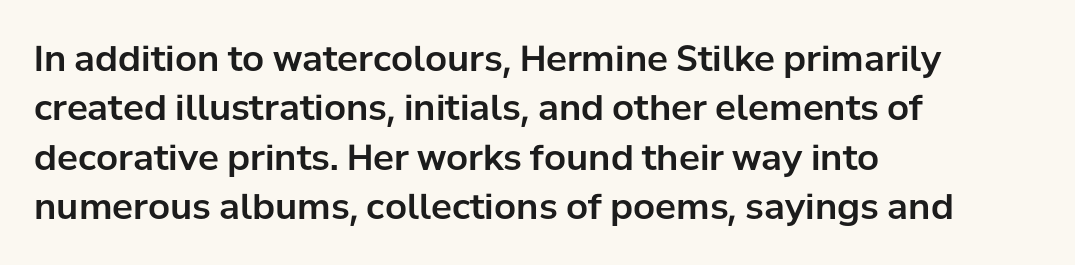
The image shows 35 px sans-serif type, upright; set left-aligned, normal line spacing (1.41x), normal letter spacing, not underlined; low stroke contrast and a medium x-height.
